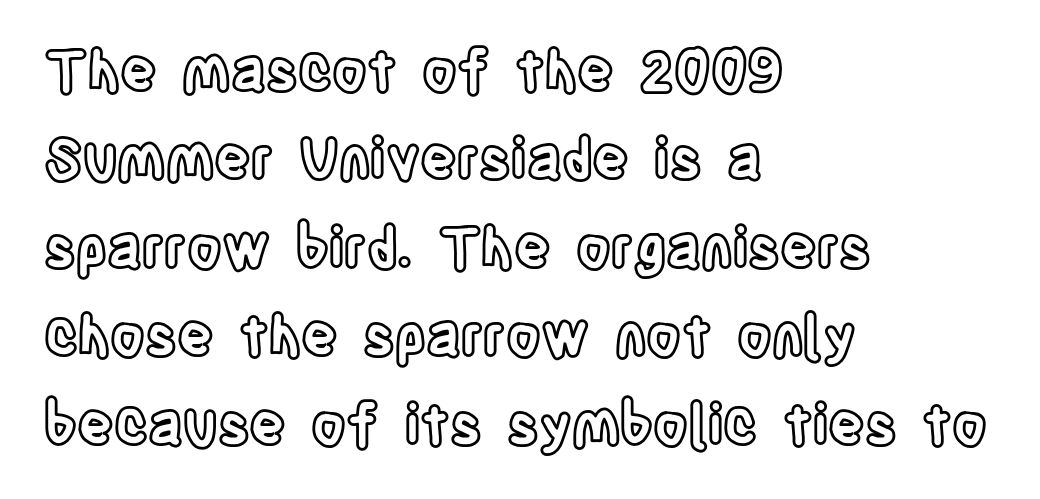
The image shows 56 px condensed type, upright; set left-aligned, normal line spacing (1.58x), normal letter spacing, not underlined; a large x-height.
